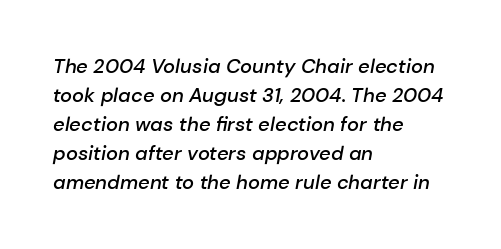
{"italic": "yes", "lean": "right", "slant_degrees": 10, "bold": "semi", "underline": "no", "align": "left", "line_spacing": "normal", "line_spacing_ratio": 1.45, "letter_spacing": "normal", "letter_spacing_em": 0.0, "glyph_px": 20}
